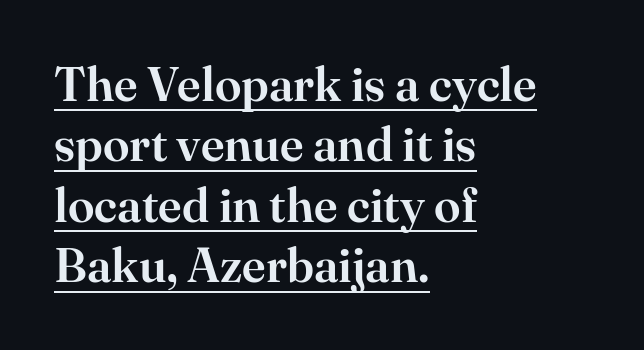
Q: Is the text italic (slanted)? A: No, it is upright.
Q: Is the typeface a serif or a sans-serif typeface? A: Serif.
Q: Is the text underlined? A: Yes.
Q: How is the paragraph aligned? A: Left-aligned.
Q: Is the spacing between letters normal or unusually wide? A: Normal.
Q: Is the spacing between lines tight, normal or loose? A: Normal.
Q: Width (condensed, normal, or wide)? A: Normal.
Q: Stroke contrast? A: High.
Q: x-height? A: Small.
Q: Monospaced? A: No.
